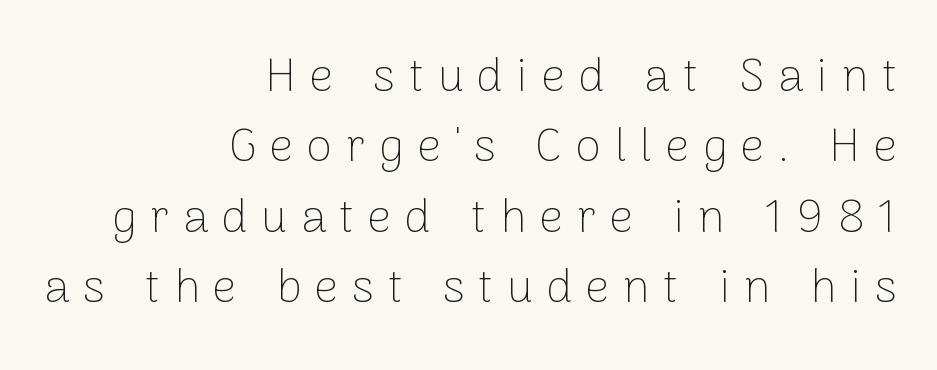
The image shows 47 px thin sans-serif type, upright; set right-aligned, normal line spacing (1.5x), unusually wide letter spacing (+0.29 em), not underlined; low stroke contrast and a medium x-height.
